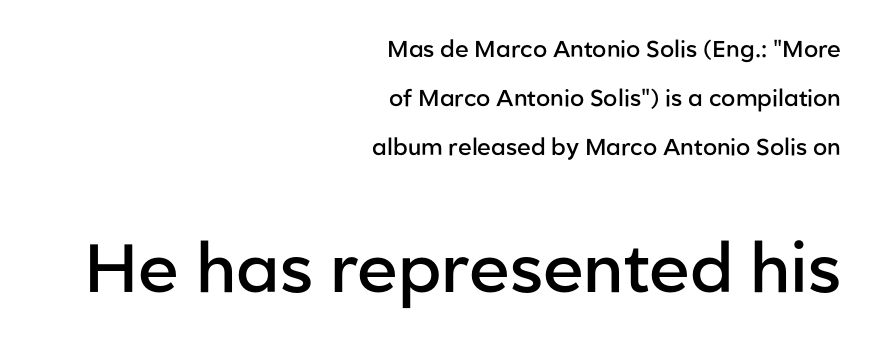
The image shows 68 px semibold sans-serif type, upright; set right-aligned, loose line spacing (2.12x), normal letter spacing, not underlined; the second (bottom) block is 2.96x larger; low stroke contrast and a medium x-height.
